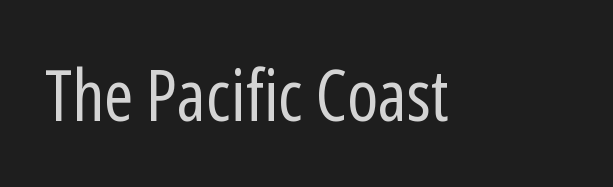
Q: Is the text bold? A: No.
Q: Is the text italic (slanted)? A: No, it is upright.
Q: Is the typeface a serif or a sans-serif typeface? A: Sans-serif.
Q: Is the text underlined? A: No.
Q: Is the spacing between letters normal or unusually wide? A: Normal.
Q: Width (condensed, normal, or wide)? A: Condensed.
Q: Stroke contrast? A: Low.
Q: x-height? A: Medium.
Q: Monospaced? A: No.
